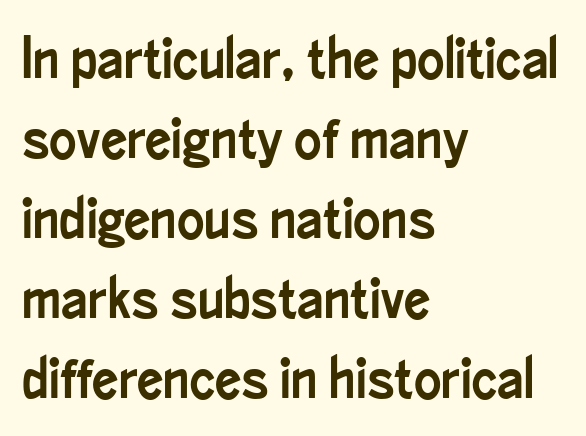
{"serif": "no", "italic": "no", "width": "condensed", "stroke_contrast": "low", "x_height": "small", "monospaced": "no", "underline": "no", "align": "left", "line_spacing": "normal", "line_spacing_ratio": 1.38, "letter_spacing": "normal", "letter_spacing_em": 0.0, "glyph_px": 58}
